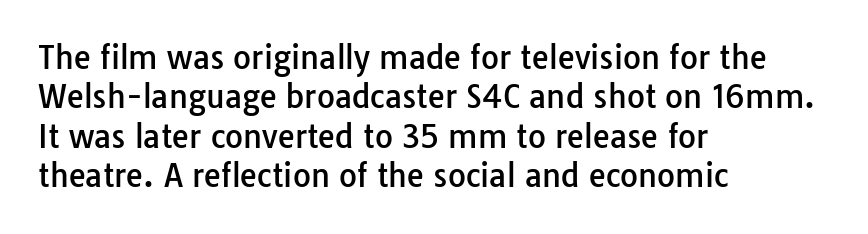
The image shows 31 px sans-serif type, upright; set left-aligned, normal line spacing (1.27x), normal letter spacing, not underlined; low stroke contrast and a medium x-height.
